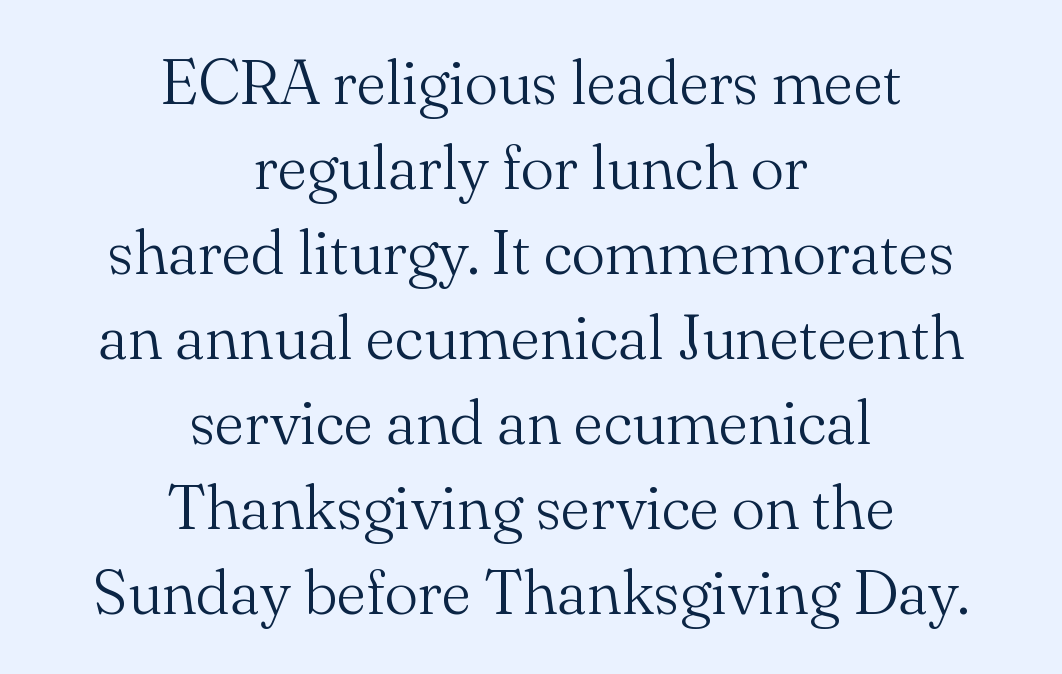
The image shows 63 px light serif type, upright; set centered, normal line spacing (1.35x), normal letter spacing, not underlined; medium stroke contrast and a small x-height.
